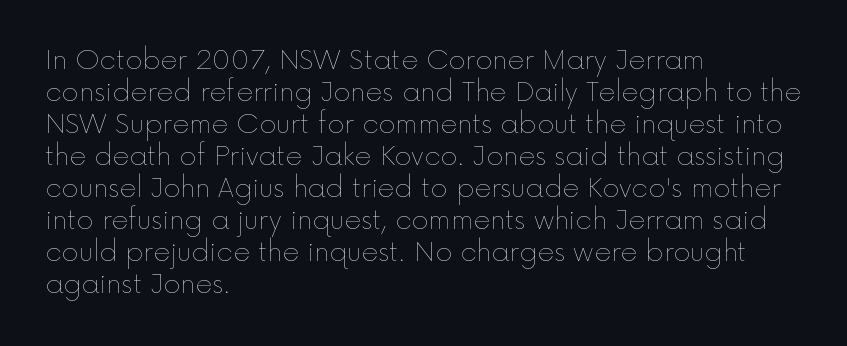
The passage shown is not underscored anywhere. Words appear dense and cohesive because spacing is normal. Alignment: flush left. Unlike italic type, these characters show no tilt at all.
